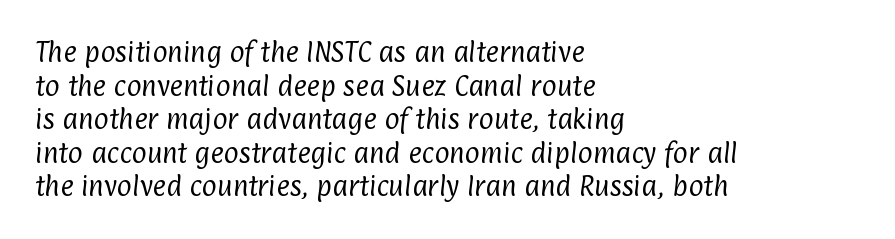
The cut favours lightness, reaching ordinary text weight at its darkest. The specimen omits any rule beneath the text block's lines. Alignment: flush left. This sample keeps an unexceptional amount of space between lines. Words appear dense and cohesive because spacing is normal.
